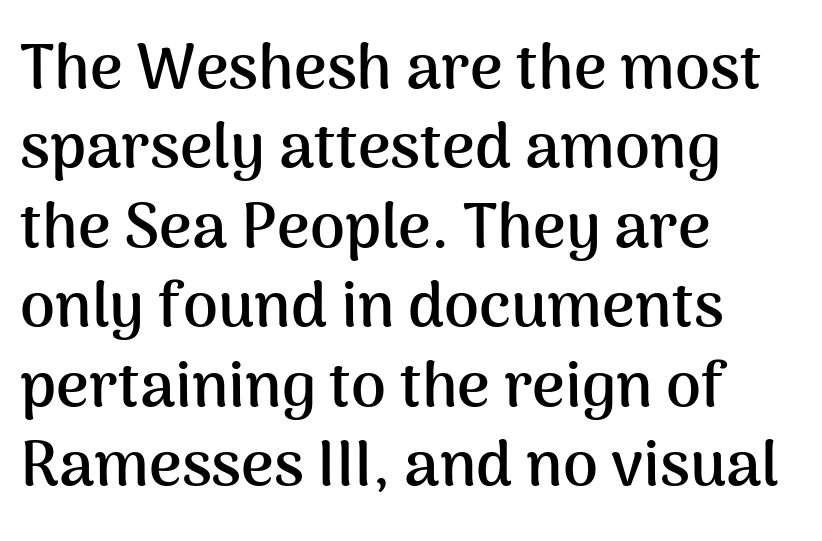
Q: Is the text bold? A: Yes.
Q: Is the text italic (slanted)? A: No, it is upright.
Q: Is the typeface a serif or a sans-serif typeface? A: Sans-serif.
Q: Is the text underlined? A: No.
Q: How is the paragraph aligned? A: Left-aligned.
Q: Is the spacing between letters normal or unusually wide? A: Normal.
Q: Is the spacing between lines tight, normal or loose? A: Normal.
Q: Width (condensed, normal, or wide)? A: Normal.
Q: Stroke contrast? A: Medium.
Q: x-height? A: Medium.
Q: Monospaced? A: No.
